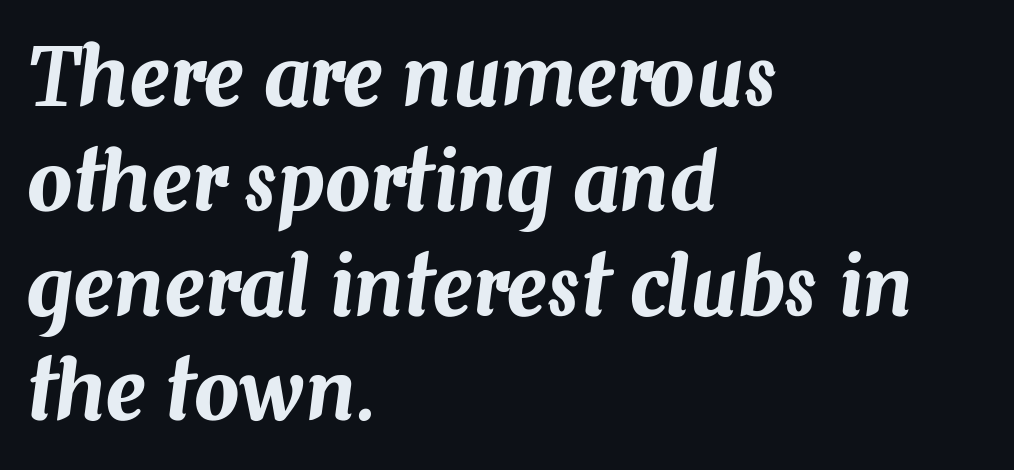
Any mark beneath the type? The region is blank. The typography opts for an oblique posture over an upright one. The rendering anchors every line to the left-hand side. This sample uses plain, unmodified letter spacing. The vertical gap from one line to the next is medium. The letters advance in unequal steps, a hallmark of proportional type.
